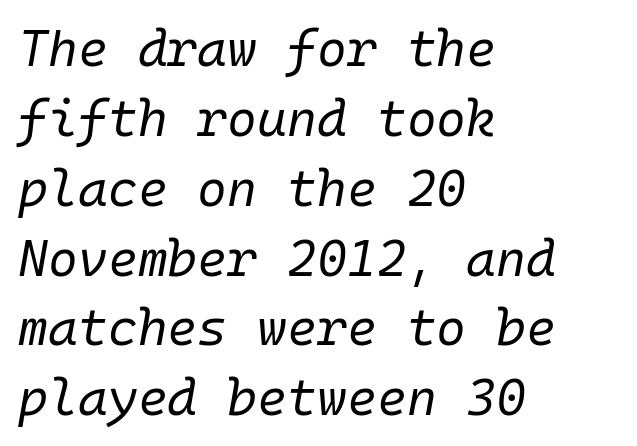
{"italic": "yes", "lean": "right", "slant_degrees": 10, "bold": "no", "weight": "regular", "width": "normal", "stroke_contrast": "low", "x_height": "medium", "monospaced": "yes", "underline": "no", "align": "left", "line_spacing": "normal", "line_spacing_ratio": 1.37, "letter_spacing": "normal", "letter_spacing_em": 0.0, "glyph_px": 51}
